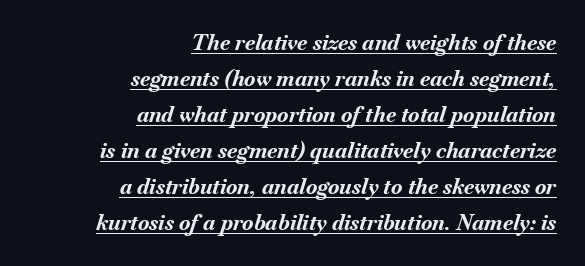
{"italic": "yes", "lean": "right", "slant_degrees": 18, "bold": "yes", "underline": "yes", "align": "right", "line_spacing_ratio": 1.71, "letter_spacing": "normal", "letter_spacing_em": 0.0, "glyph_px": 21}
